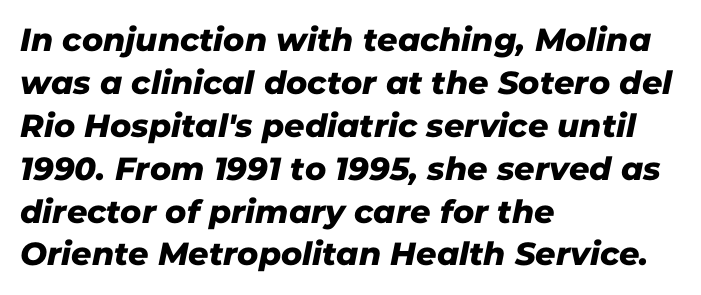
The image shows 32 px sans-serif type; set left-aligned, normal line spacing (1.34x), normal letter spacing, not underlined; low stroke contrast and a medium x-height.
